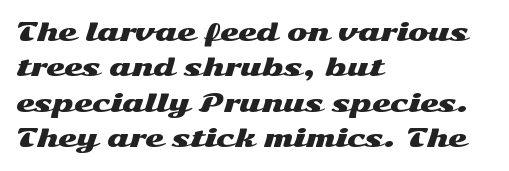
The image shows 24 px text type; set left-aligned, normal line spacing (1.47x), normal letter spacing, not underlined.
